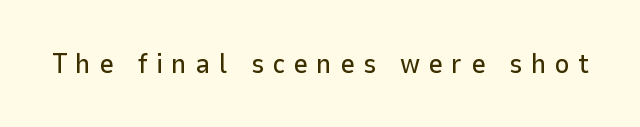
Q: Is the text italic (slanted)? A: No, it is upright.
Q: Is the typeface a serif or a sans-serif typeface? A: Sans-serif.
Q: Is the text underlined? A: No.
Q: Is the spacing between letters normal or unusually wide? A: Unusually wide.
Q: Width (condensed, normal, or wide)? A: Normal.
Q: Stroke contrast? A: Low.
Q: x-height? A: Medium.
Q: Monospaced? A: No.
